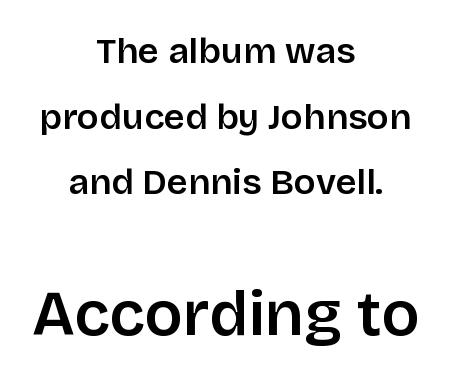
The image shows 63 px semibold sans-serif type, upright; set centered, line spacing 1.82x, normal letter spacing, not underlined; the second (bottom) block is 1.75x larger; low stroke contrast and a large x-height.
